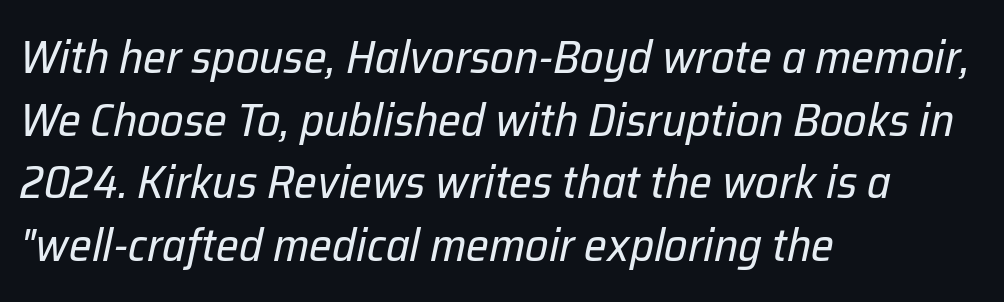
Is the letter spacing exaggerated? No — it looks like the ordinary default. Reading down the block, your eye returns to a fixed left position each line. Notice how descenders clear the ascenders below comfortably — that's standard leading. The specimen reads as italic at a glance. The letters advance in unequal steps, a hallmark of proportional type.
